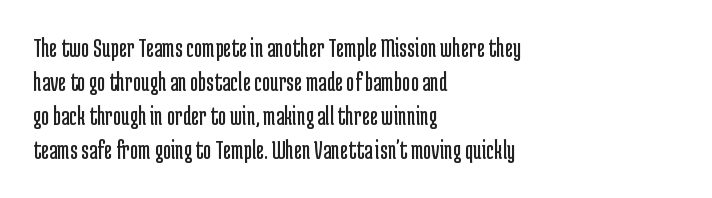
The image shows 28 px regular-weight, condensed sans-serif type, upright; set left-aligned, line spacing 1.22x, normal letter spacing, not underlined; low stroke contrast and a medium x-height.
